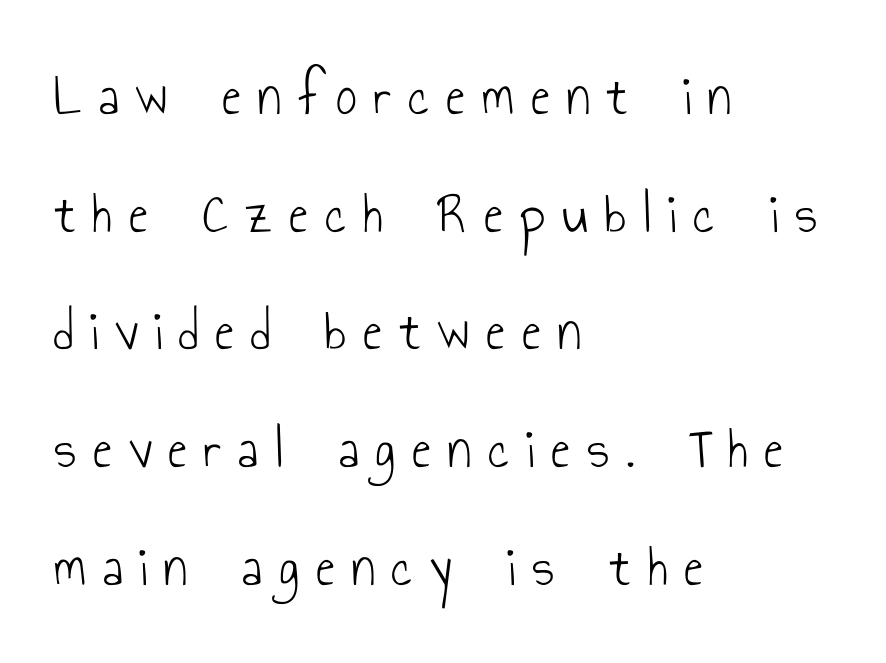
The weight would be labelled regular, book, light, or lighter still. Honestly, there is no underline to notice here at all. A typesetter would call this proportional, since set widths differ per character. How are the letters spaced? Widely, with obvious added tracking.
